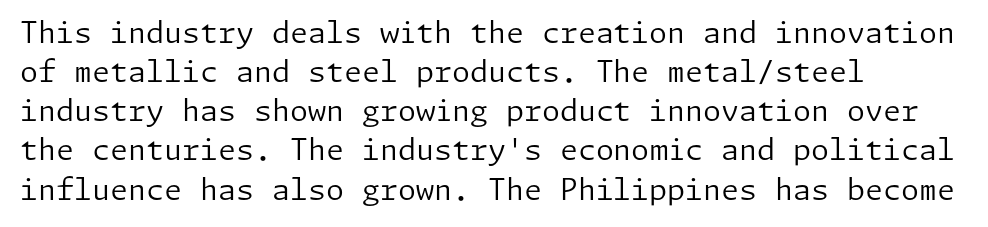
Q: Is the text bold? A: No.
Q: Is the text italic (slanted)? A: No, it is upright.
Q: Is the typeface a serif or a sans-serif typeface? A: Sans-serif.
Q: Is the text underlined? A: No.
Q: How is the paragraph aligned? A: Left-aligned.
Q: Is the spacing between letters normal or unusually wide? A: Normal.
Q: Is the spacing between lines tight, normal or loose? A: Normal.
Q: Width (condensed, normal, or wide)? A: Normal.
Q: Stroke contrast? A: Low.
Q: x-height? A: Medium.
